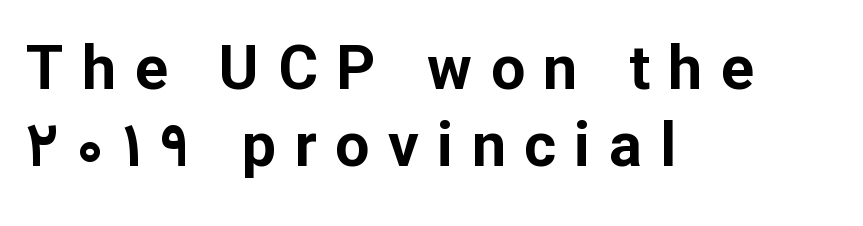
Q: Is the text bold? A: Yes.
Q: Is the text italic (slanted)? A: No, it is upright.
Q: Is the typeface a serif or a sans-serif typeface? A: Sans-serif.
Q: Is the text underlined? A: No.
Q: How is the paragraph aligned? A: Left-aligned.
Q: Is the spacing between letters normal or unusually wide? A: Unusually wide.
Q: Is the spacing between lines tight, normal or loose? A: Normal.
Q: Width (condensed, normal, or wide)? A: Normal.
Q: Stroke contrast? A: Low.
Q: x-height? A: Medium.
Q: Monospaced? A: No.
